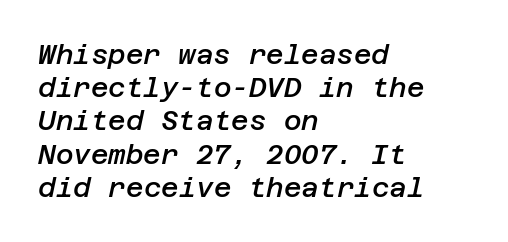
{"italic": "yes", "lean": "right", "slant_degrees": 12, "bold": "semi", "underline": "no", "align": "left", "line_spacing_ratio": 1.23, "letter_spacing": "normal", "letter_spacing_em": 0.0, "glyph_px": 27}
